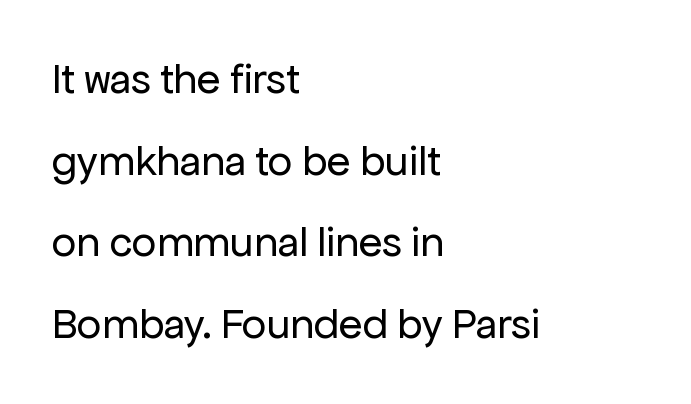
{"serif": "no", "italic": "no", "bold": "no", "weight": "regular", "width": "normal", "stroke_contrast": "low", "x_height": "medium", "monospaced": "no", "underline": "no", "align": "left", "line_spacing": "loose", "line_spacing_ratio": 1.9, "letter_spacing": "normal", "letter_spacing_em": 0.0, "glyph_px": 43}
